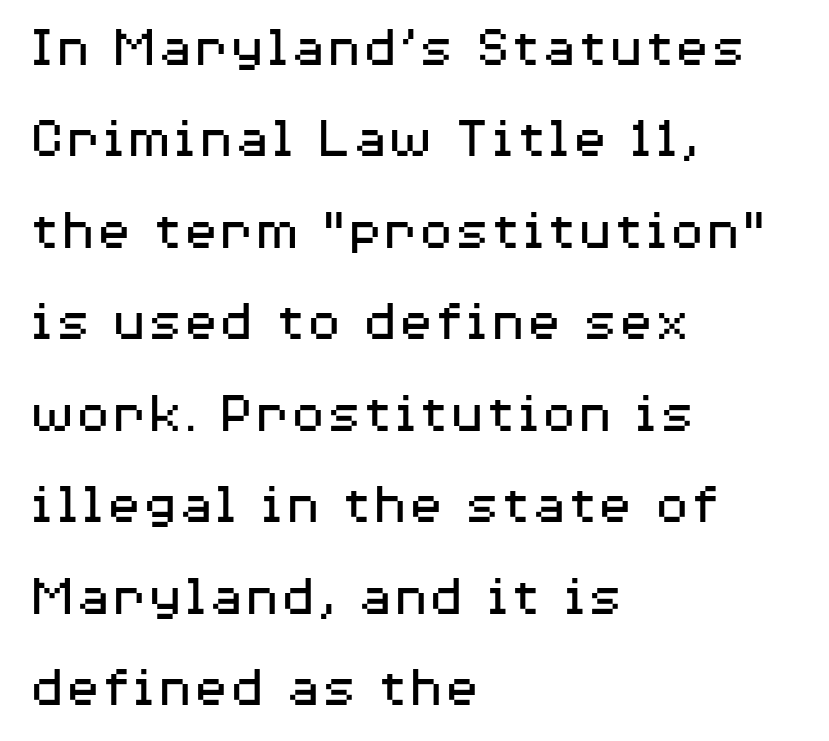
Q: Is the text bold? A: No.
Q: Is the text italic (slanted)? A: No, it is upright.
Q: Is the typeface a serif or a sans-serif typeface? A: Sans-serif.
Q: Is the text underlined? A: No.
Q: How is the paragraph aligned? A: Left-aligned.
Q: Is the spacing between letters normal or unusually wide? A: Normal.
Q: Is the spacing between lines tight, normal or loose? A: Normal.
Q: Width (condensed, normal, or wide)? A: Wide.
Q: Stroke contrast? A: Medium.
Q: x-height? A: Medium.
Q: Monospaced? A: No.
